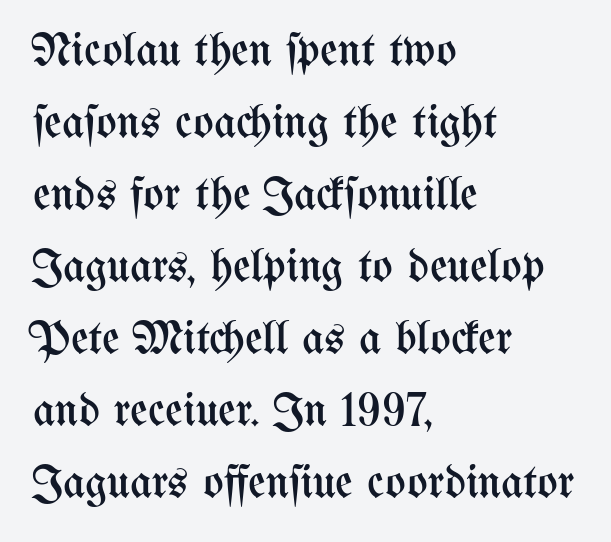
Q: Is the text bold? A: No.
Q: Is the text italic (slanted)? A: No, it is upright.
Q: Is the text underlined? A: No.
Q: How is the paragraph aligned? A: Left-aligned.
Q: Is the spacing between letters normal or unusually wide? A: Normal.
Q: Is the spacing between lines tight, normal or loose? A: Normal.
Q: Width (condensed, normal, or wide)? A: Condensed.
Q: Stroke contrast? A: Medium.
Q: x-height? A: Medium.
Q: Monospaced? A: No.
